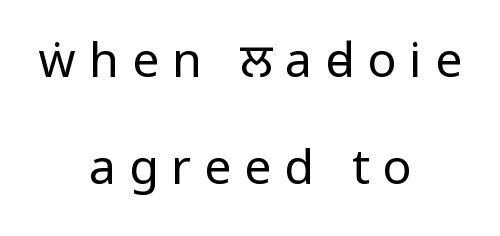
Q: Is the text bold? A: No.
Q: Is the text italic (slanted)? A: No, it is upright.
Q: Is the typeface a serif or a sans-serif typeface? A: Sans-serif.
Q: Is the text underlined? A: No.
Q: How is the paragraph aligned? A: Centered.
Q: Is the spacing between letters normal or unusually wide? A: Unusually wide.
Q: Is the spacing between lines tight, normal or loose? A: Loose.
Q: Width (condensed, normal, or wide)? A: Condensed.
Q: Stroke contrast? A: Low.
